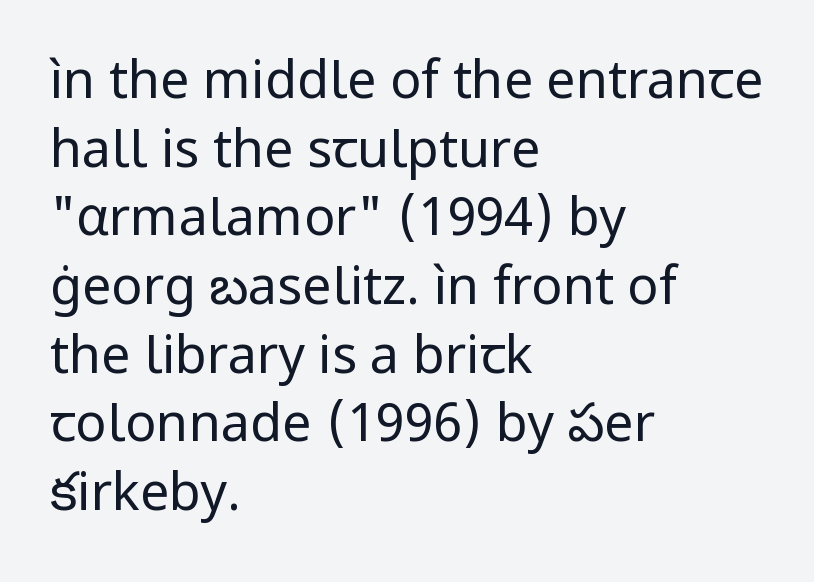
{"serif": "no", "italic": "no", "bold": "no", "weight": "regular", "width": "normal", "stroke_contrast": "low", "x_height": "medium", "monospaced": "no", "underline": "no", "align": "left", "line_spacing": "normal", "line_spacing_ratio": 1.32, "letter_spacing": "normal", "letter_spacing_em": 0.0, "glyph_px": 52}
